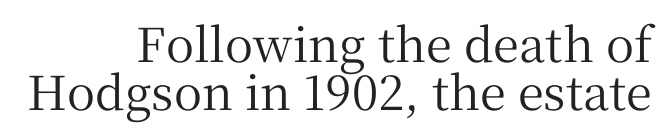
Q: Is the text italic (slanted)? A: No, it is upright.
Q: Is the typeface a serif or a sans-serif typeface? A: Serif.
Q: Is the text underlined? A: No.
Q: How is the paragraph aligned? A: Right-aligned.
Q: Is the spacing between letters normal or unusually wide? A: Normal.
Q: Is the spacing between lines tight, normal or loose? A: Tight.
Q: Width (condensed, normal, or wide)? A: Normal.
Q: Stroke contrast? A: Medium.
Q: x-height? A: Medium.
Q: Monospaced? A: No.
